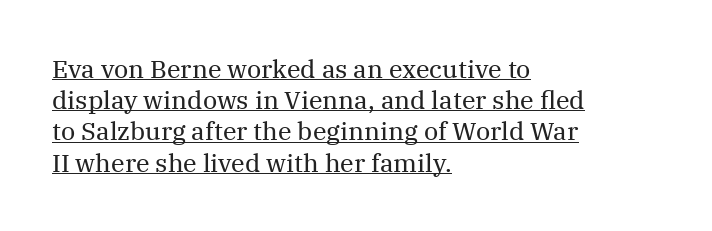
This sample carries an underscore along the baseline area. Teacher's note: observe the even left margin — that is flush-left alignment. The rows are spaced the way most documents space them. Every stem runs plumb, perpendicular to the baseline. Honestly, the letter spacing is just normal — you wouldn't notice it.
